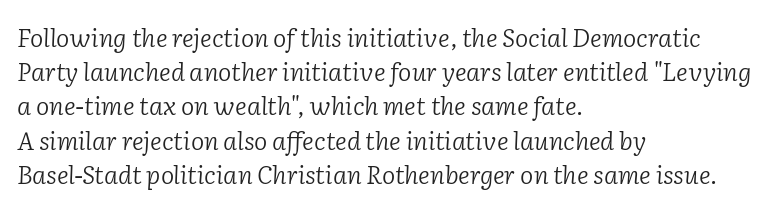
The paragraph shown leans on its left margin. The font's italic variant was chosen for this text. The cut favours lightness, reaching ordinary text weight at its darkest. Underline: absent. The rows are spaced the way most documents space them. There is no visible air inserted between adjacent glyphs.
